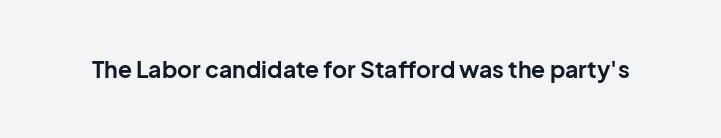
Notice how thick the strokes are: this is what a full bold looks like. In terms of letterspacing, this is plain default setting. The specimen omits any rule beneath the text block's lines. The lettering stays uniformly vertical, giving the passage a roman look.
